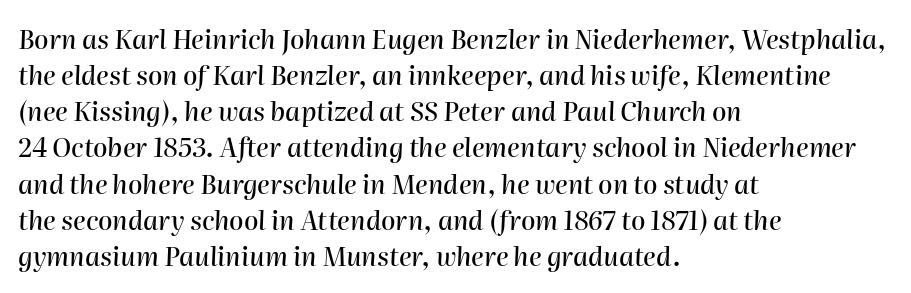
Q: Is the text italic (slanted)? A: Yes, it leans right by about 2 degrees.
Q: Is the text underlined? A: No.
Q: How is the paragraph aligned? A: Left-aligned.
Q: Is the spacing between letters normal or unusually wide? A: Normal.
Q: Is the spacing between lines tight, normal or loose? A: Normal.
